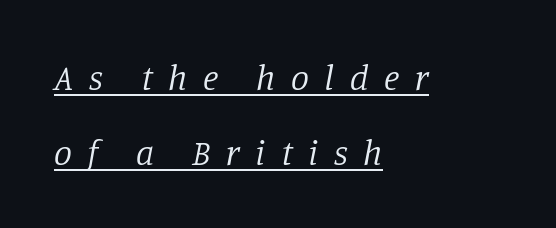
{"serif": "yes", "italic": "yes", "lean": "right", "slant_degrees": 11, "bold": "no", "weight": "regular", "width": "normal", "stroke_contrast": "low", "x_height": "large", "monospaced": "no", "underline": "yes", "align": "left", "line_spacing": "loose", "line_spacing_ratio": 2.08, "letter_spacing": "wide", "letter_spacing_em": 0.43, "glyph_px": 36}
